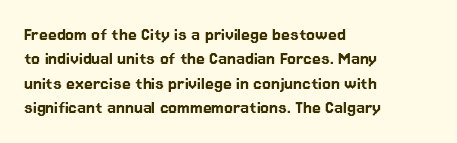
{"italic": "no", "underline": "no", "align": "left", "line_spacing_ratio": 1.22, "letter_spacing": "normal", "letter_spacing_em": 0.0, "glyph_px": 20}
